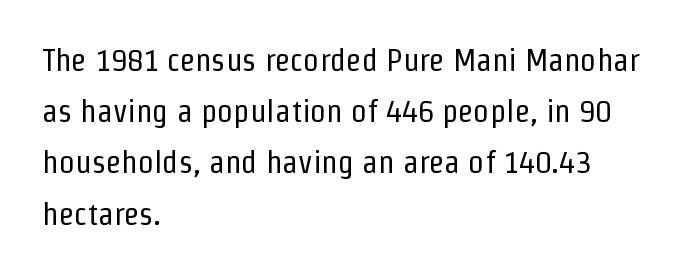
{"serif": "no", "italic": "no", "bold": "no", "weight": "regular", "width": "condensed", "stroke_contrast": "low", "x_height": "medium", "monospaced": "no", "underline": "no", "align": "left", "line_spacing": "normal", "line_spacing_ratio": 1.6, "letter_spacing": "normal", "letter_spacing_em": 0.0, "glyph_px": 32}
